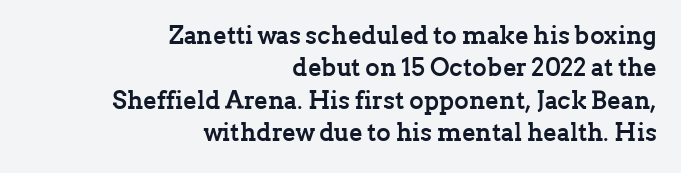
Any mark beneath the type? The region is blank. This sample is right-justified, so line beginnings fall wherever the words allow. The lettering holds an erect, upright posture throughout. The gaps between neighbouring characters are ordinary and unremarkable. In terms of weight, the rendering is a true, heavy bold. A typesetter would call this leading conventional body-copy spacing.
